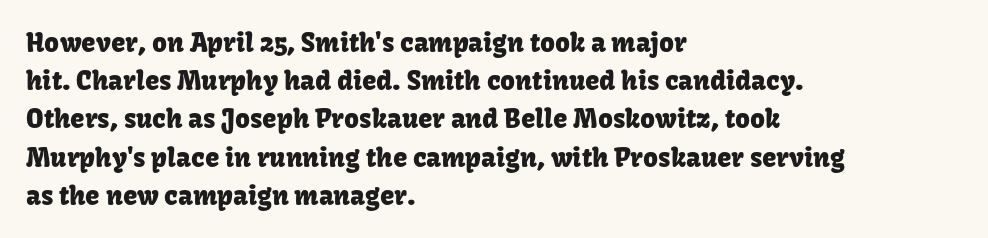
Q: Is the text italic (slanted)? A: No, it is upright.
Q: Is the text underlined? A: No.
Q: How is the paragraph aligned? A: Left-aligned.
Q: Is the spacing between letters normal or unusually wide? A: Normal.
Q: Is the spacing between lines tight, normal or loose? A: Normal.
